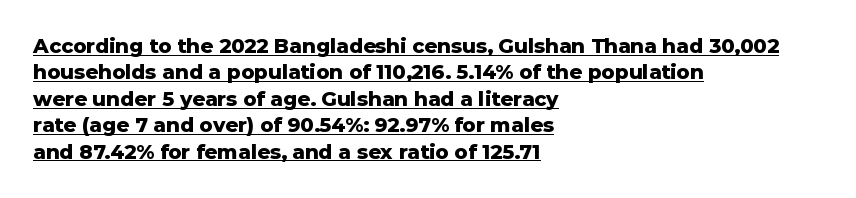
Q: Is the text bold? A: Yes.
Q: Is the text italic (slanted)? A: No, it is upright.
Q: Is the text underlined? A: Yes.
Q: How is the paragraph aligned? A: Left-aligned.
Q: Is the spacing between letters normal or unusually wide? A: Normal.
Q: Is the spacing between lines tight, normal or loose? A: Normal.
